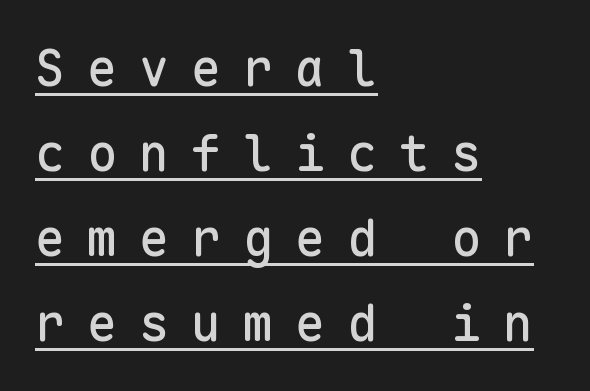
Q: Is the text italic (slanted)? A: No, it is upright.
Q: Is the typeface a serif or a sans-serif typeface? A: Sans-serif.
Q: Is the text underlined? A: Yes.
Q: How is the paragraph aligned? A: Left-aligned.
Q: Is the spacing between letters normal or unusually wide? A: Unusually wide.
Q: Is the spacing between lines tight, normal or loose? A: Normal.
Q: Width (condensed, normal, or wide)? A: Normal.
Q: Stroke contrast? A: Low.
Q: x-height? A: Medium.
Q: Monospaced? A: Yes.
